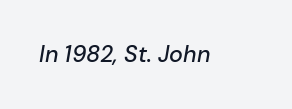
Q: Is the text italic (slanted)? A: Yes, it leans right by about 10 degrees.
Q: Is the text underlined? A: No.
Q: Is the spacing between letters normal or unusually wide? A: Normal.
